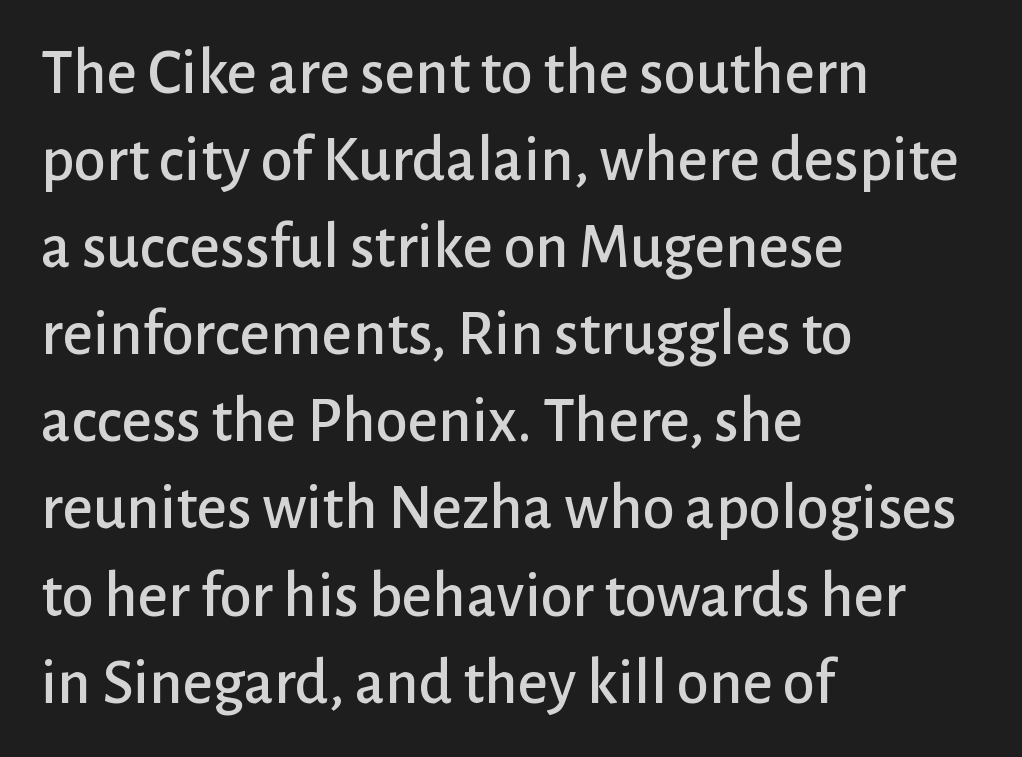
The image shows 65 px sans-serif type, upright; set left-aligned, normal line spacing (1.34x), normal letter spacing, not underlined; low stroke contrast and a medium x-height.
